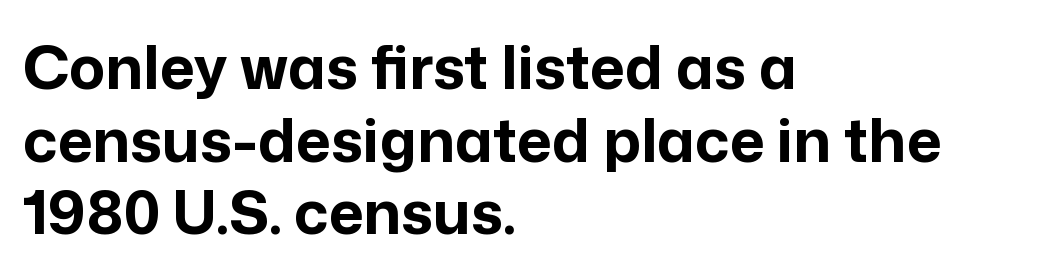
{"serif": "no", "italic": "no", "bold": "yes", "weight": "bold", "width": "normal", "stroke_contrast": "low", "x_height": "medium", "monospaced": "no", "underline": "no", "align": "left", "line_spacing_ratio": 1.21, "letter_spacing": "normal", "letter_spacing_em": 0.0, "glyph_px": 60}
